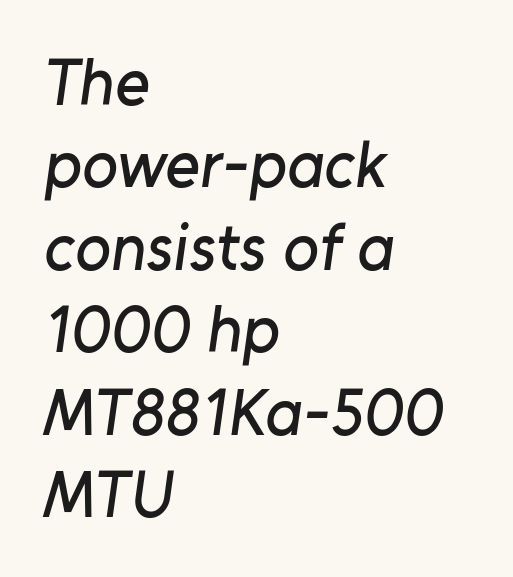
Q: Is the typeface a serif or a sans-serif typeface? A: Sans-serif.
Q: Is the text underlined? A: No.
Q: How is the paragraph aligned? A: Left-aligned.
Q: Is the spacing between letters normal or unusually wide? A: Normal.
Q: Is the spacing between lines tight, normal or loose? A: Normal.
Q: Width (condensed, normal, or wide)? A: Normal.
Q: Stroke contrast? A: Low.
Q: x-height? A: Medium.
Q: Monospaced? A: No.
